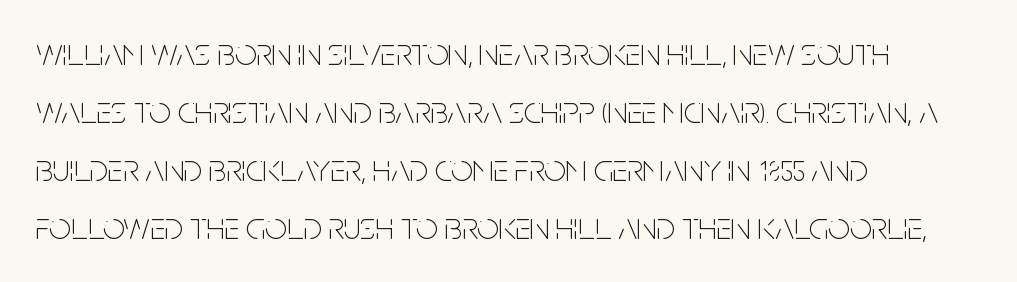
{"serif": "no", "italic": "no", "bold": "no", "weight": "thin", "width": "condensed", "stroke_contrast": "low", "x_height": "large", "monospaced": "no", "underline": "no", "align": "left", "line_spacing": "normal", "line_spacing_ratio": 1.53, "letter_spacing": "normal", "letter_spacing_em": 0.0, "glyph_px": 38}
